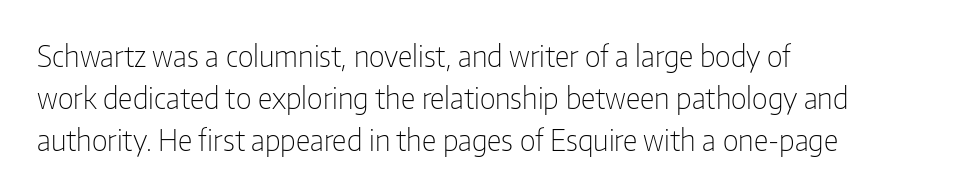
The image shows 29 px light, condensed sans-serif type, upright; set left-aligned, normal line spacing (1.44x), normal letter spacing, not underlined; low stroke contrast and a medium x-height.
